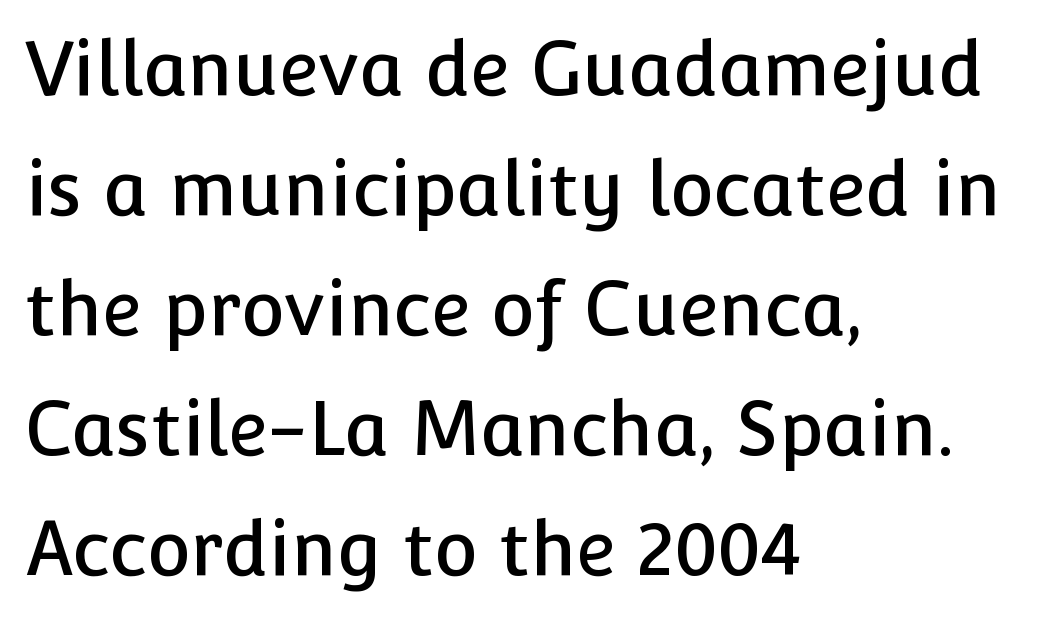
All the whitespace from short lines collects on the right. Varying glyph widths throughout — classic text-font behaviour. Leading: standard. These lines are composed in type without serifs. Only glyphs here, with clear space below each row.
